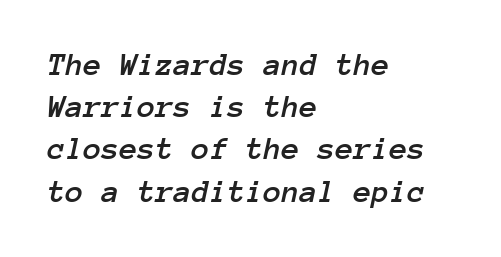
Q: Is the text italic (slanted)? A: Yes, it leans right by about 12 degrees.
Q: Is the text underlined? A: No.
Q: How is the paragraph aligned? A: Left-aligned.
Q: Is the spacing between letters normal or unusually wide? A: Normal.
Q: Is the spacing between lines tight, normal or loose? A: Normal.
Q: Width (condensed, normal, or wide)? A: Normal.
Q: Stroke contrast? A: Low.
Q: x-height? A: Medium.
Q: Monospaced? A: Yes.
